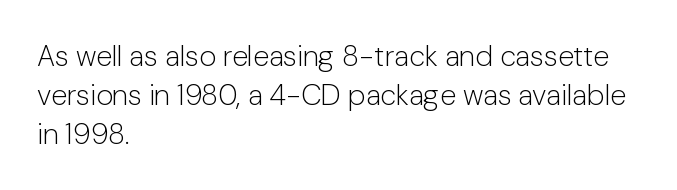
In terms of letterform style, serifs are entirely absent. Is the type heavy? It reads as light-to-regular instead. Italic: no, the glyphs are upright roman. How are the letters spaced? Ordinarily, with no added tracking. The designer left line spacing at the default. The foot of each line stays bare and open.
